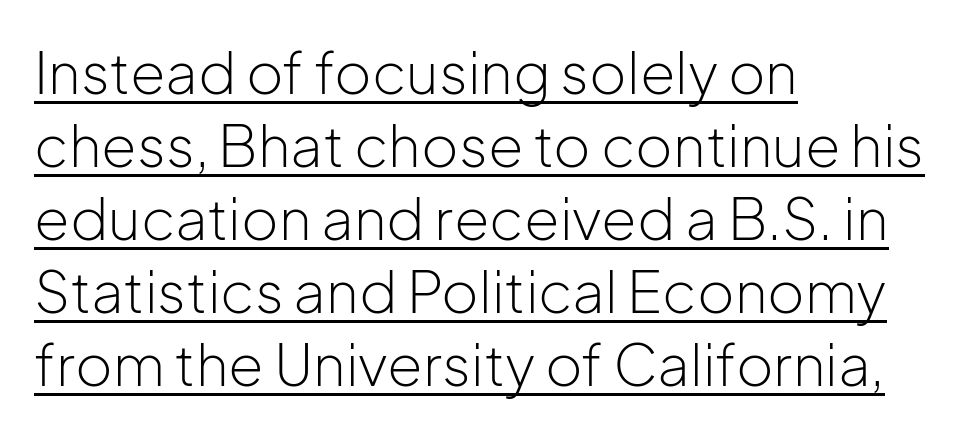
{"serif": "no", "italic": "no", "bold": "no", "weight": "light", "width": "normal", "stroke_contrast": "low", "x_height": "medium", "monospaced": "no", "underline": "yes", "align": "left", "line_spacing": "normal", "line_spacing_ratio": 1.28, "letter_spacing": "normal", "letter_spacing_em": 0.0, "glyph_px": 57}
